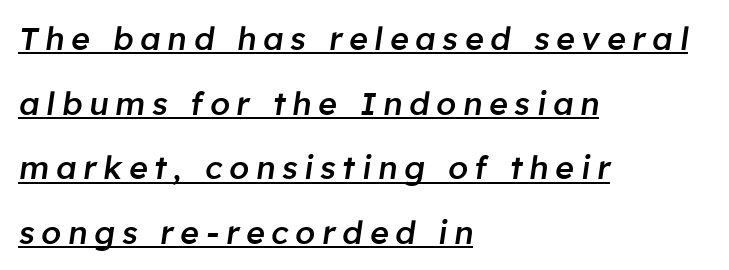
Q: Is the text bold? A: Semi-bold.
Q: Is the text italic (slanted)? A: Yes, it leans right by about 8 degrees.
Q: Is the text underlined? A: Yes.
Q: How is the paragraph aligned? A: Left-aligned.
Q: Is the spacing between letters normal or unusually wide? A: Unusually wide.
Q: Is the spacing between lines tight, normal or loose? A: Loose.
Q: Width (condensed, normal, or wide)? A: Normal.
Q: Stroke contrast? A: Low.
Q: x-height? A: Medium.
Q: Monospaced? A: No.
